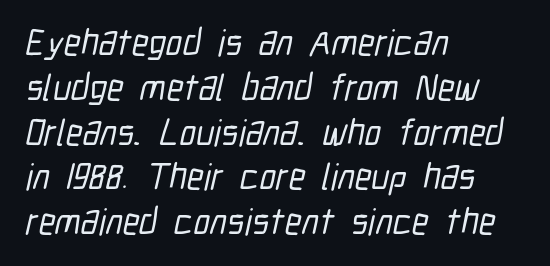
The image shows 37 px condensed sans-serif type; set left-aligned, line spacing 1.21x, normal letter spacing, not underlined; low stroke contrast and a medium x-height.
